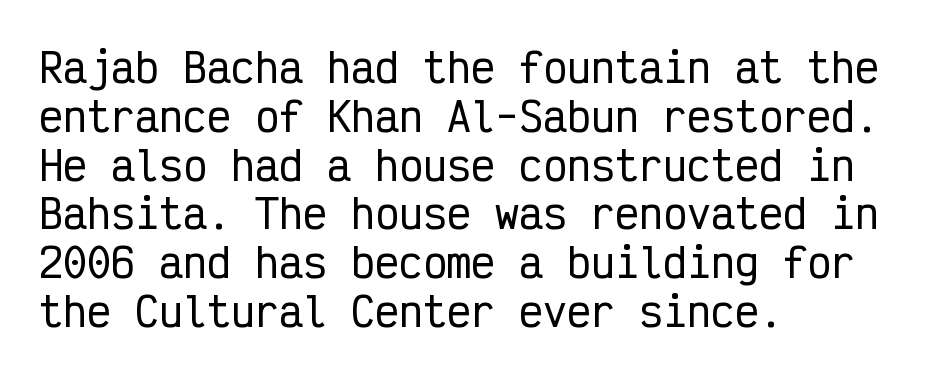
{"serif": "no", "italic": "no", "width": "condensed", "stroke_contrast": "low", "x_height": "medium", "monospaced": "yes", "underline": "no", "align": "left", "line_spacing_ratio": 1.22, "letter_spacing": "normal", "letter_spacing_em": 0.0, "glyph_px": 40}
